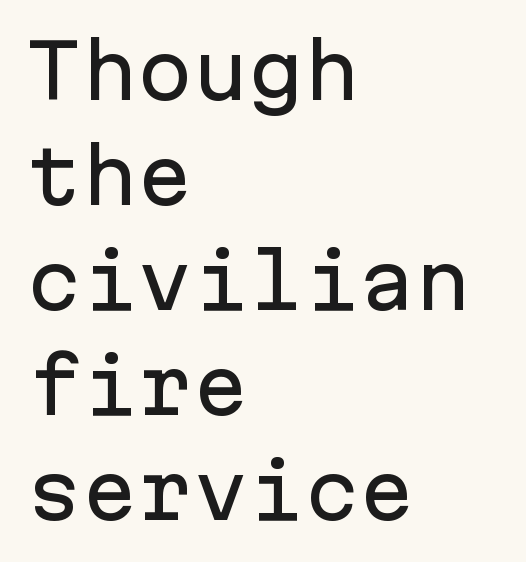
Q: Is the text italic (slanted)? A: No, it is upright.
Q: Is the typeface a serif or a sans-serif typeface? A: Sans-serif.
Q: Is the text underlined? A: No.
Q: How is the paragraph aligned? A: Left-aligned.
Q: Is the spacing between letters normal or unusually wide? A: Normal.
Q: Is the spacing between lines tight, normal or loose? A: Normal.
Q: Width (condensed, normal, or wide)? A: Normal.
Q: Stroke contrast? A: Low.
Q: x-height? A: Medium.
Q: Monospaced? A: Yes.
